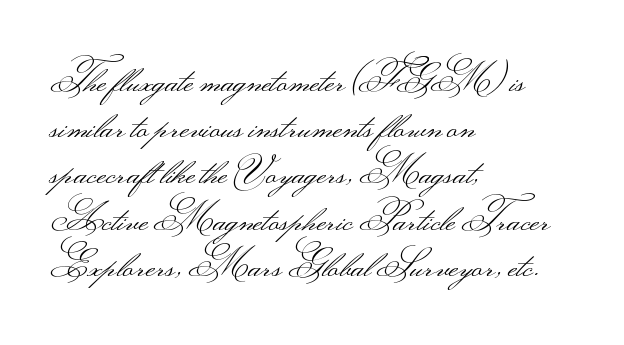
{"serif": "no", "bold": "no", "weight": "light", "width": "wide", "stroke_contrast": "medium", "monospaced": "no", "underline": "no", "align": "left", "line_spacing": "normal", "line_spacing_ratio": 1.25, "letter_spacing": "normal", "letter_spacing_em": 0.0, "glyph_px": 37}
